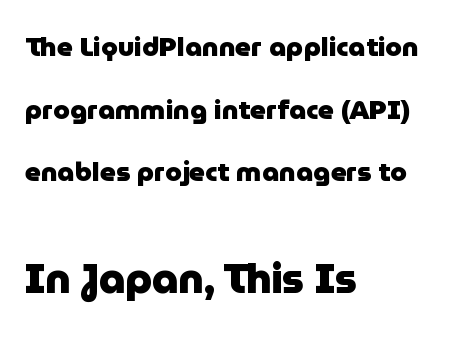
{"serif": "no", "italic": "no", "bold": "yes", "weight": "heavy", "width": "normal", "stroke_contrast": "low", "x_height": "medium", "monospaced": "no", "underline": "no", "align": "left", "line_spacing": "loose", "line_spacing_ratio": 2.32, "letter_spacing": "normal", "letter_spacing_em": 0.0, "larger_block": "second", "size_ratio": 1.52, "glyph_px": 41}
